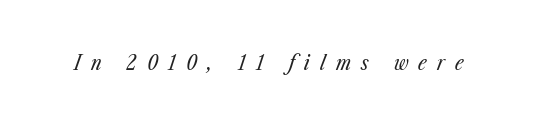
{"italic": "yes", "lean": "right", "slant_degrees": 23, "bold": "no", "underline": "no", "letter_spacing": "wide", "letter_spacing_em": 0.48, "glyph_px": 21}
